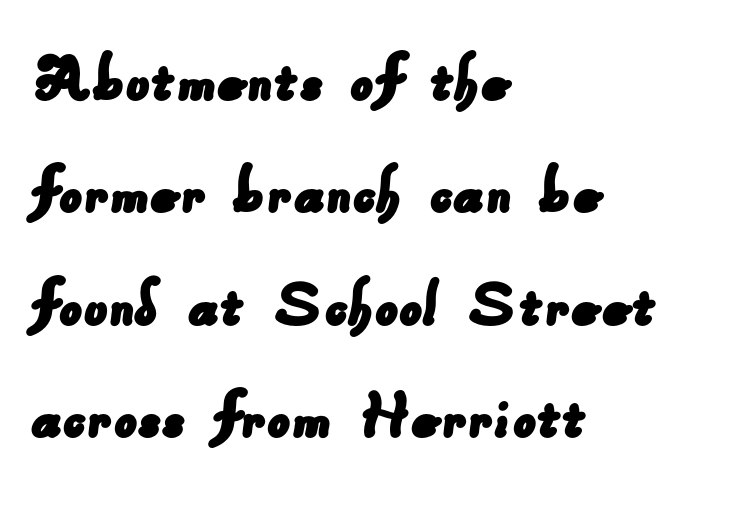
Q: Is the typeface a serif or a sans-serif typeface? A: Sans-serif.
Q: Is the text underlined? A: No.
Q: How is the paragraph aligned? A: Left-aligned.
Q: Is the spacing between letters normal or unusually wide? A: Normal.
Q: Is the spacing between lines tight, normal or loose? A: Normal.
Q: Width (condensed, normal, or wide)? A: Normal.
Q: Stroke contrast? A: Low.
Q: x-height? A: Small.
Q: Monospaced? A: No.
